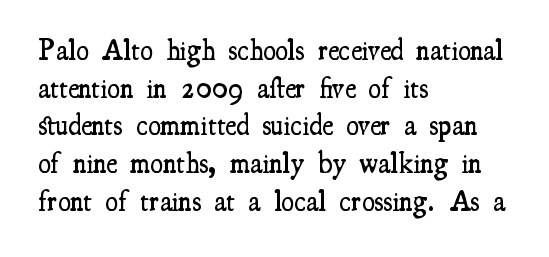
Q: Is the text bold? A: Semi-bold.
Q: Is the text italic (slanted)? A: No, it is upright.
Q: Is the typeface a serif or a sans-serif typeface? A: Serif.
Q: Is the text underlined? A: No.
Q: How is the paragraph aligned? A: Left-aligned.
Q: Is the spacing between letters normal or unusually wide? A: Normal.
Q: Is the spacing between lines tight, normal or loose? A: Normal.
Q: Width (condensed, normal, or wide)? A: Condensed.
Q: Stroke contrast? A: Medium.
Q: x-height? A: Small.
Q: Monospaced? A: No.
